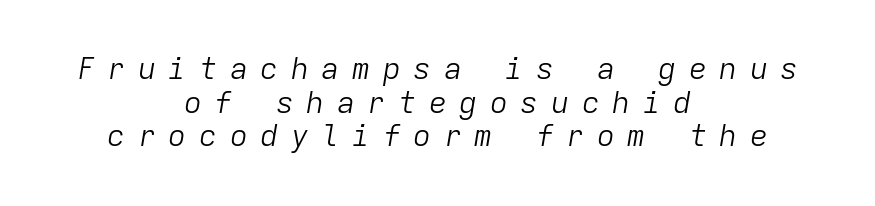
Q: Is the text bold? A: No.
Q: Is the text italic (slanted)? A: Yes, it leans right by about 9 degrees.
Q: Is the text underlined? A: No.
Q: How is the paragraph aligned? A: Centered.
Q: Is the spacing between letters normal or unusually wide? A: Unusually wide.
Q: Is the spacing between lines tight, normal or loose? A: Tight.
Q: Width (condensed, normal, or wide)? A: Normal.
Q: Stroke contrast? A: Low.
Q: x-height? A: Medium.
Q: Monospaced? A: Yes.
